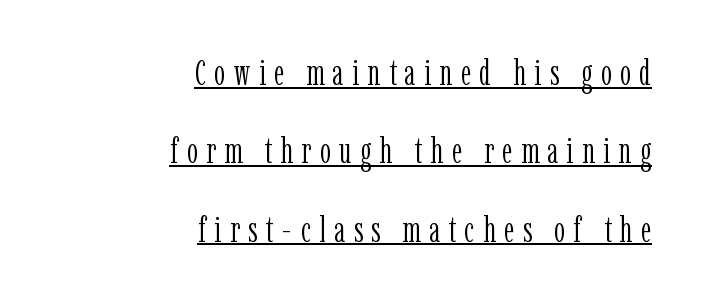
The passage shown is typed in a proportional face where columns would drift. Like a heading marked for emphasis, these lines bear an underscore. Does extra space separate the letters? Yes, quite a lot of it. Rendered with straight, roman letterforms. Each line ends at the same right margin while the left side varies. Horizontal bands of white between lines are thick stripes.
